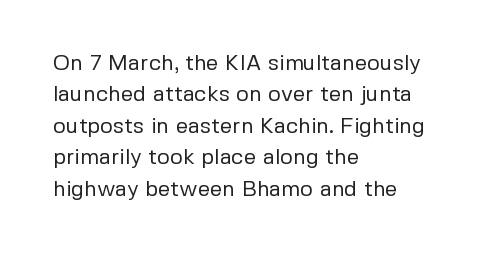
Q: Is the text bold? A: No.
Q: Is the text italic (slanted)? A: No, it is upright.
Q: Is the text underlined? A: No.
Q: How is the paragraph aligned? A: Left-aligned.
Q: Is the spacing between letters normal or unusually wide? A: Normal.
Q: Is the spacing between lines tight, normal or loose? A: Normal.
